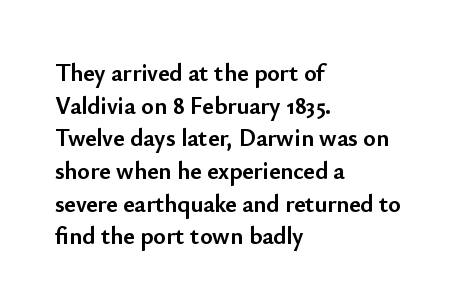
Q: Is the text bold? A: Yes.
Q: Is the text italic (slanted)? A: No, it is upright.
Q: Is the text underlined? A: No.
Q: How is the paragraph aligned? A: Left-aligned.
Q: Is the spacing between letters normal or unusually wide? A: Normal.
Q: Is the spacing between lines tight, normal or loose? A: Normal.
